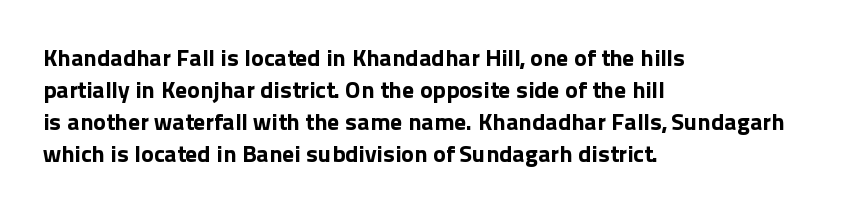
How are the letters spaced? Ordinarily, with no added tracking. Left-aligned paragraph, ragged on the right. The rows are spaced the way most documents space them. The glyphs are unaccompanied by any horizontal stroke below them. Weight check: bold — yes, fully. Ordinary non-slanted type is in use.
